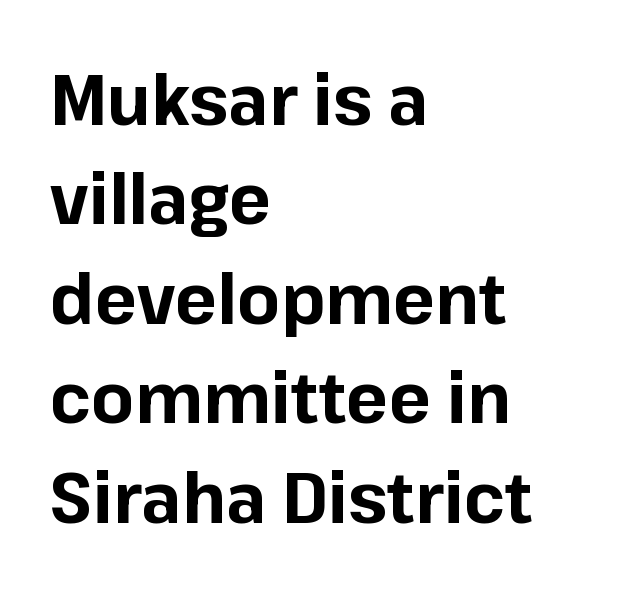
{"serif": "no", "italic": "no", "bold": "yes", "weight": "bold", "width": "normal", "stroke_contrast": "low", "x_height": "medium", "monospaced": "no", "underline": "no", "align": "left", "line_spacing": "normal", "line_spacing_ratio": 1.42, "letter_spacing": "normal", "letter_spacing_em": 0.0, "glyph_px": 70}
